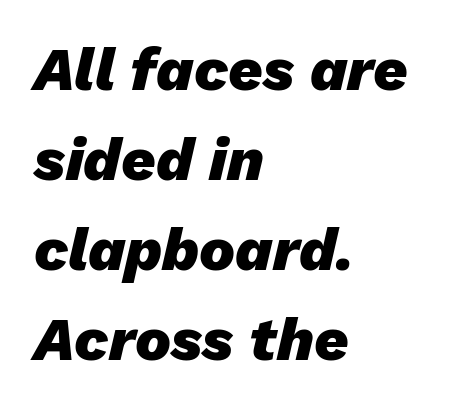
Q: Is the text bold? A: Yes.
Q: Is the text italic (slanted)? A: Yes, it leans right by about 13 degrees.
Q: Is the text underlined? A: No.
Q: How is the paragraph aligned? A: Left-aligned.
Q: Is the spacing between letters normal or unusually wide? A: Normal.
Q: Is the spacing between lines tight, normal or loose? A: Normal.
Q: Width (condensed, normal, or wide)? A: Normal.
Q: Stroke contrast? A: Low.
Q: x-height? A: Medium.
Q: Monospaced? A: No.
